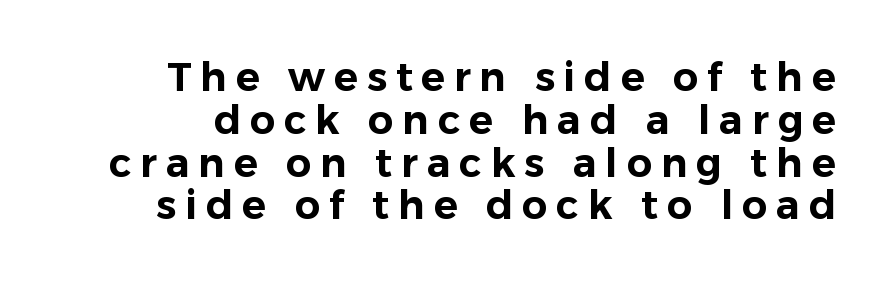
Q: Is the text italic (slanted)? A: No, it is upright.
Q: Is the typeface a serif or a sans-serif typeface? A: Sans-serif.
Q: Is the text underlined? A: No.
Q: Is the spacing between letters normal or unusually wide? A: Unusually wide.
Q: Is the spacing between lines tight, normal or loose? A: Tight.
Q: Width (condensed, normal, or wide)? A: Normal.
Q: Stroke contrast? A: Low.
Q: x-height? A: Medium.
Q: Monospaced? A: No.
